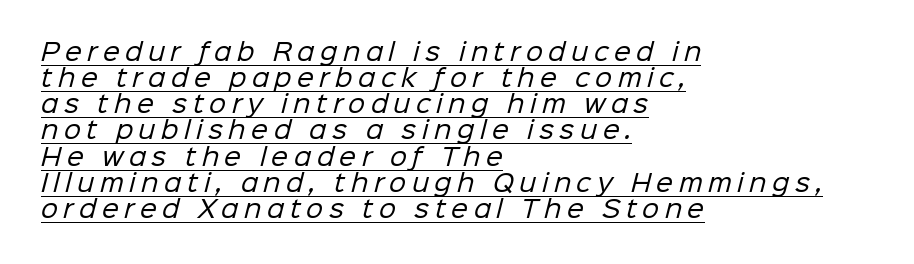
The image shows 24 px text type; set left-aligned, tight line spacing (1.09x), unusually wide letter spacing (+0.23 em), underlined.
